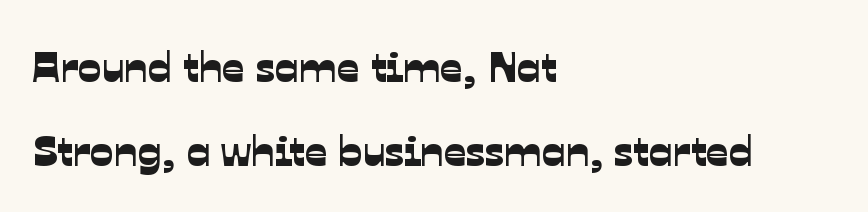
Q: Is the typeface a serif or a sans-serif typeface? A: Sans-serif.
Q: Is the text underlined? A: No.
Q: How is the paragraph aligned? A: Left-aligned.
Q: Is the spacing between letters normal or unusually wide? A: Normal.
Q: Is the spacing between lines tight, normal or loose? A: Loose.
Q: Width (condensed, normal, or wide)? A: Normal.
Q: Stroke contrast? A: Low.
Q: x-height? A: Medium.
Q: Monospaced? A: No.
